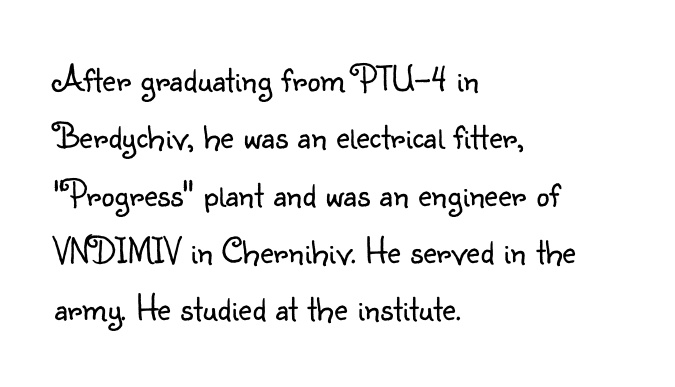
The image shows 37 px light sans-serif type, upright; set left-aligned, normal line spacing (1.55x), normal letter spacing, not underlined; low stroke contrast and a small x-height.
